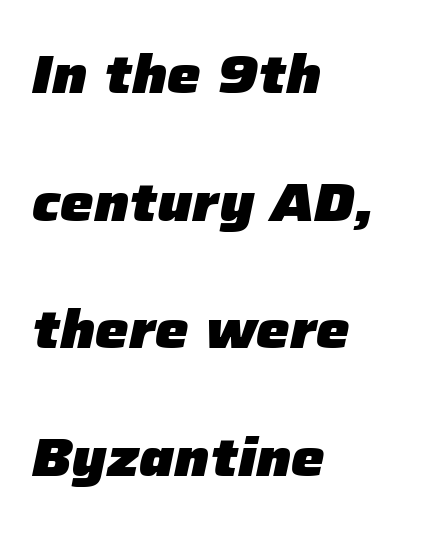
The image shows 53 px heavy type, italic (leaning right); set left-aligned, loose line spacing (2.41x), normal letter spacing, not underlined; low stroke contrast and a medium x-height.
